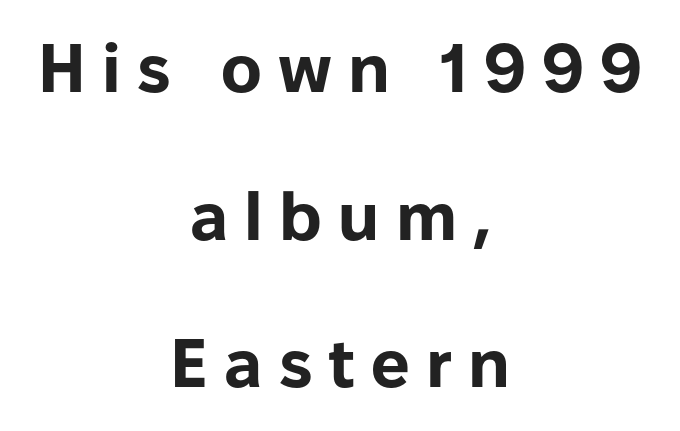
The passage shown is typed in a proportional face where columns would drift. This is sans-serif lettering, the kind often seen on screens and signage. Does the copy run flush right? No — it is centered line by line. Glyph-to-glyph distance is far greater than everyday printed text.
